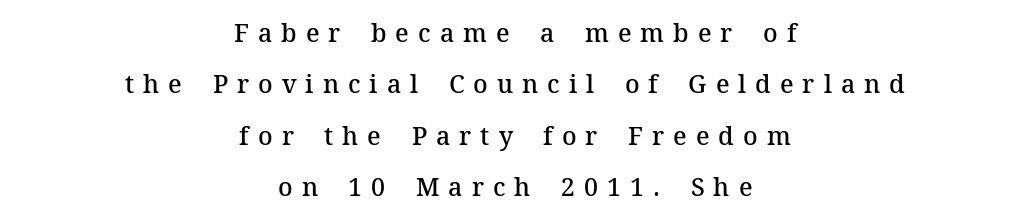
{"italic": "no", "bold": "semi", "underline": "no", "align": "center", "line_spacing": "loose", "line_spacing_ratio": 2.06, "letter_spacing": "wide", "letter_spacing_em": 0.36, "glyph_px": 25}
